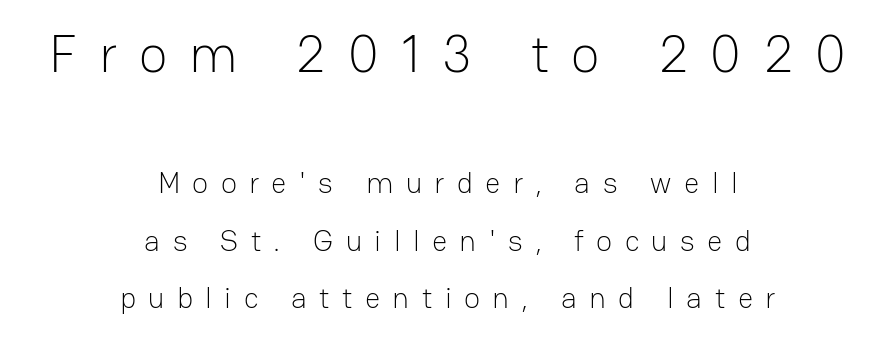
The initial chunk of copy outweighs the following chunk in type size. Posture: vertical. Unbolded letterforms with no extra heft. The rendering inserts visible extra space after every character.
